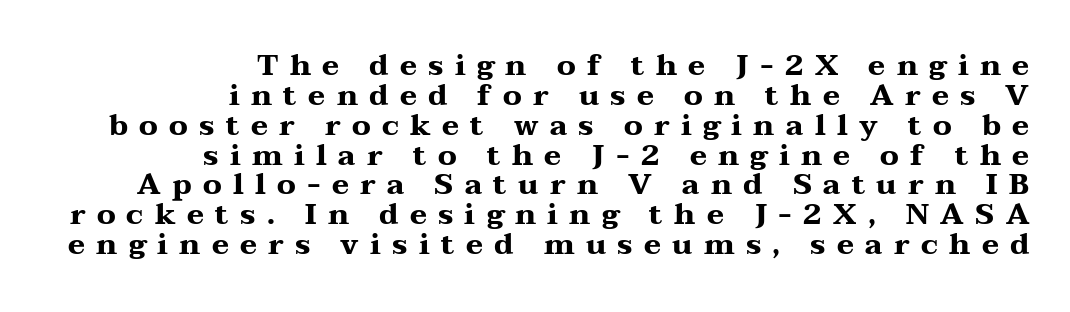
Cramped leading. On the weight axis this lands at bold, roughly 700. What stands out about the letter spacing? Its width — letters are far apart. The typeface chosen for these lines features serifs. This rendering uses right alignment, leaving the left contour irregular.
